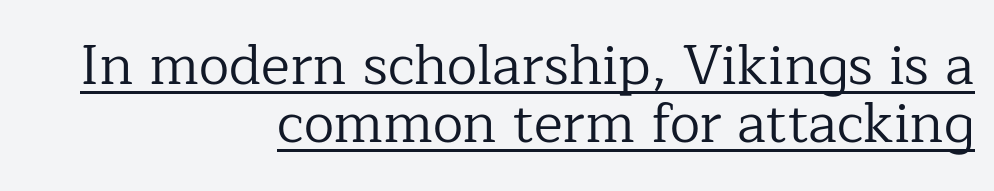
The letterforms sit at book weight or below. Layout note: lines flush right. Students, observe the line beneath the letters — that is underlining. The typeface chosen for these lines features serifs. What's the leading like? Squeezed, with rows nearly overlapping. Is the letter spacing exaggerated? No — it looks like the ordinary default.
